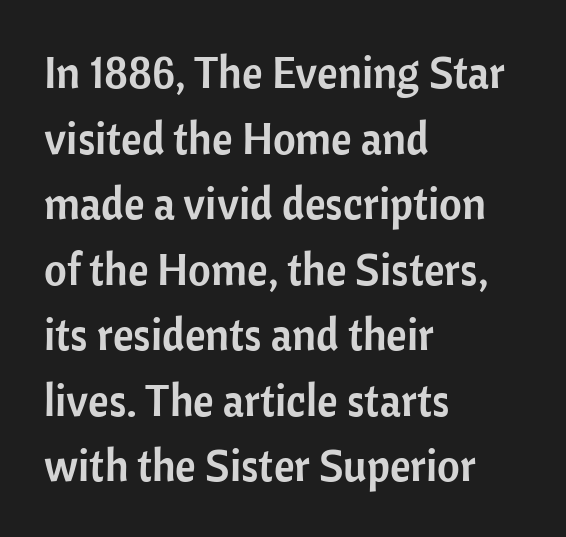
{"serif": "no", "italic": "no", "width": "normal", "stroke_contrast": "low", "x_height": "medium", "monospaced": "no", "underline": "no", "align": "left", "line_spacing": "normal", "line_spacing_ratio": 1.49, "letter_spacing": "normal", "letter_spacing_em": 0.0, "glyph_px": 44}
